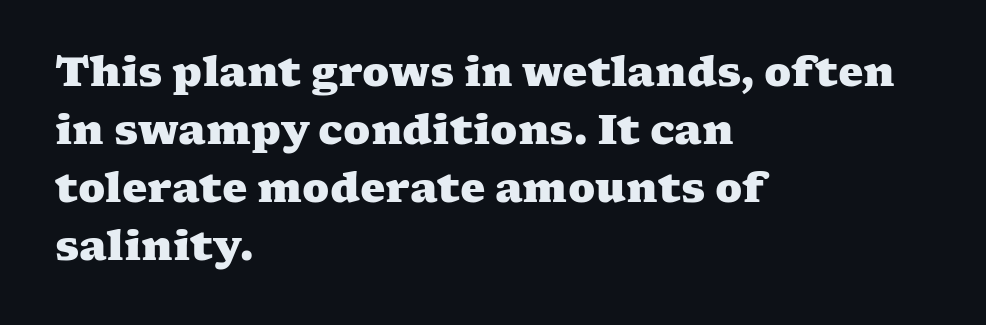
The image shows 40 px heavy, wide serif type; set left-aligned, normal line spacing (1.45x), normal letter spacing, not underlined; medium stroke contrast and a medium x-height.
